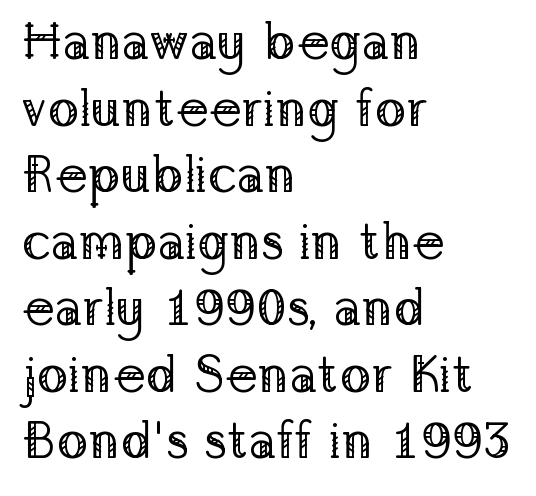
{"serif": "yes", "italic": "no", "bold": "no", "weight": "regular", "width": "normal", "stroke_contrast": "low", "x_height": "medium", "monospaced": "no", "underline": "no", "align": "left", "line_spacing": "normal", "line_spacing_ratio": 1.28, "letter_spacing": "normal", "letter_spacing_em": 0.0, "glyph_px": 52}
